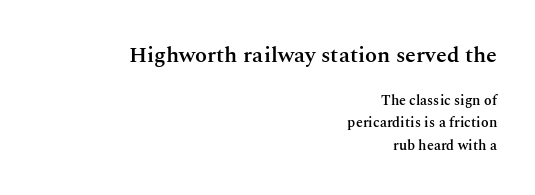
Q: Is the text bold? A: Semi-bold.
Q: Is the text italic (slanted)? A: No, it is upright.
Q: Is the text underlined? A: No.
Q: How is the paragraph aligned? A: Right-aligned.
Q: Is the spacing between letters normal or unusually wide? A: Normal.
Q: Is the spacing between lines tight, normal or loose? A: Normal.
Q: Which block of text is set in a larger size, the first (top) or the second (bottom)? A: The first (top) one.
